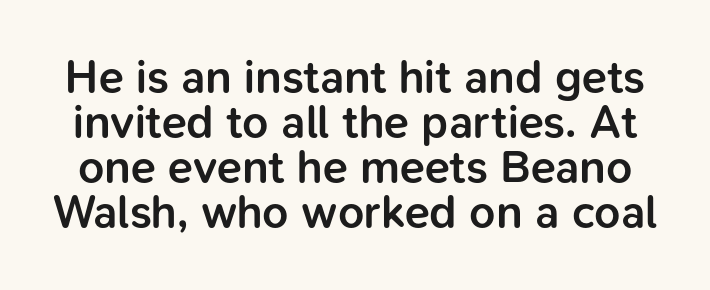
Q: Is the text bold? A: Semi-bold.
Q: Is the text italic (slanted)? A: No, it is upright.
Q: Is the typeface a serif or a sans-serif typeface? A: Sans-serif.
Q: Is the text underlined? A: No.
Q: Is the spacing between letters normal or unusually wide? A: Normal.
Q: Is the spacing between lines tight, normal or loose? A: Tight.
Q: Width (condensed, normal, or wide)? A: Normal.
Q: Stroke contrast? A: Low.
Q: x-height? A: Medium.
Q: Monospaced? A: No.
